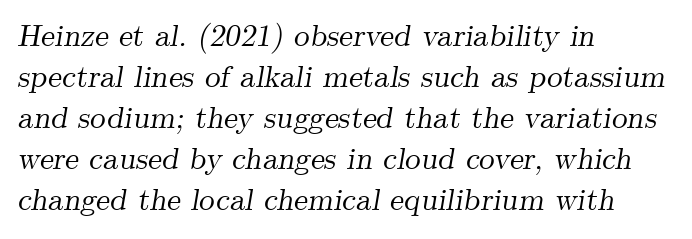
The image shows 31 px serif type, italic (leaning right); set left-aligned, normal line spacing (1.32x), normal letter spacing, not underlined; medium stroke contrast and a small x-height.
